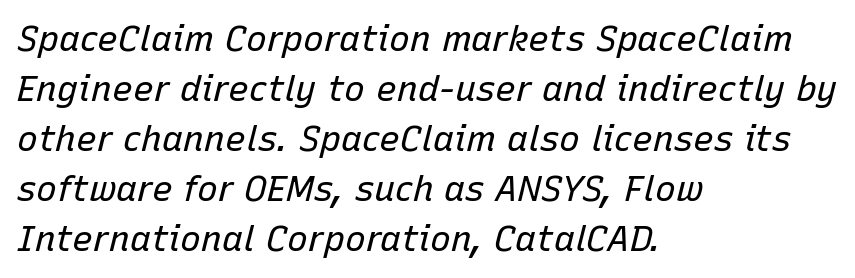
{"italic": "yes", "lean": "right", "slant_degrees": 15, "bold": "no", "weight": "regular", "width": "normal", "stroke_contrast": "low", "x_height": "medium", "monospaced": "no", "underline": "no", "align": "left", "line_spacing": "normal", "line_spacing_ratio": 1.43, "letter_spacing": "normal", "letter_spacing_em": 0.0, "glyph_px": 35}
